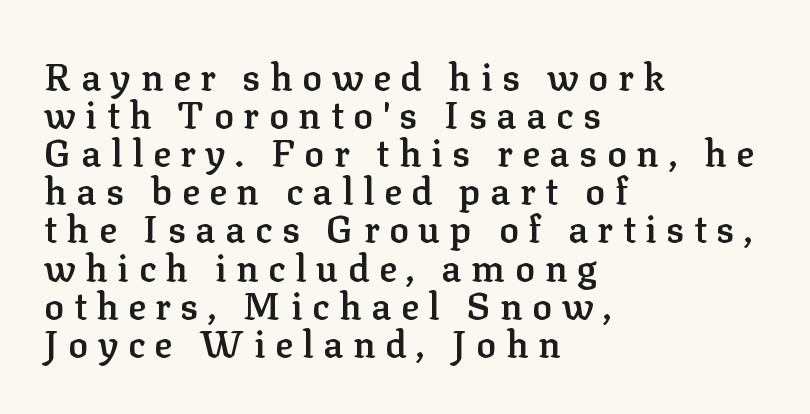
Check where the strokes stop: tiny serifs finish them off. Spacing between characters has been opened up far beyond the box default. Does the lettering tilt? It doesn't — this is upright. In CSS terms this would be text-align: left.
